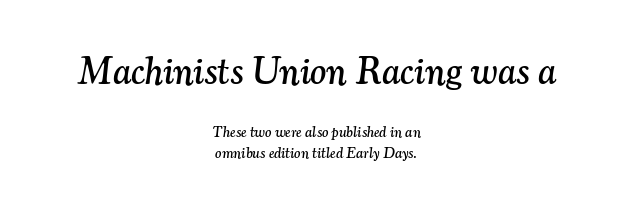
The image shows 38 px serif type, italic (leaning right); set centered, normal line spacing (1.39x), normal letter spacing, not underlined; the first (top) block is 2.53x larger; medium stroke contrast and a small x-height.
